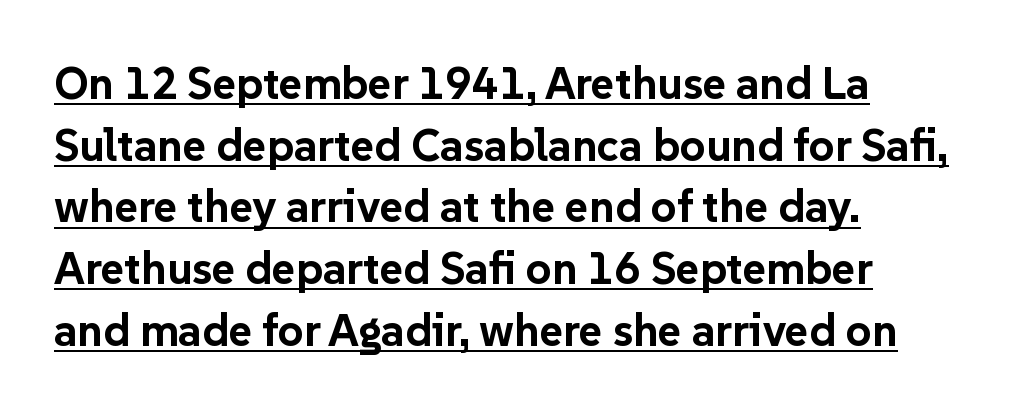
The image shows 45 px bold sans-serif type, upright; set left-aligned, normal line spacing (1.37x), normal letter spacing, underlined; low stroke contrast and a medium x-height.
